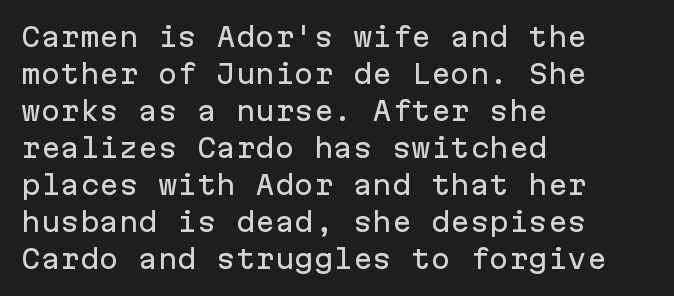
Inter-character spacing is left at the font's built-in metrics. Bare-footed words on every line. Every stem runs plumb, perpendicular to the baseline. Line spacing here is normal. Every row of glyphs begins at an identical x-position on the left.
